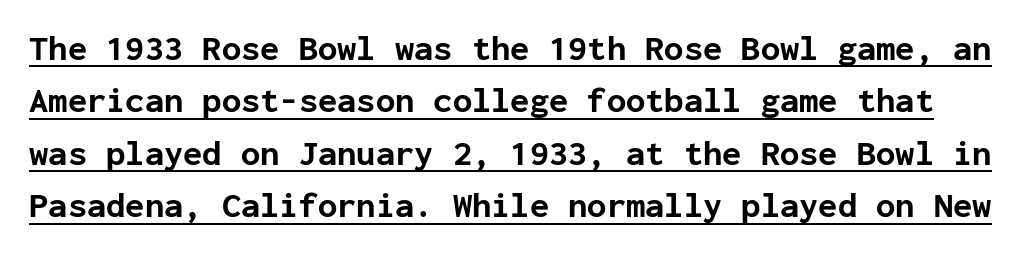
A rule runs beneath these lines of type. Notice how thick the strokes are: this is what a full bold looks like. The line texture is even and compact thanks to regular tracking. A typesetter would label this face a sans.
